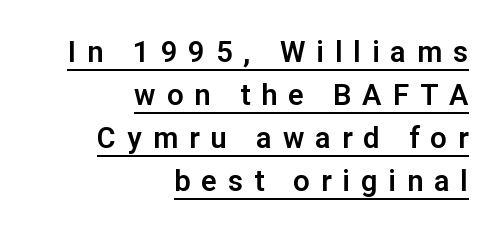
The image shows 29 px sans-serif type, upright; set right-aligned, normal line spacing (1.48x), unusually wide letter spacing (+0.38 em), underlined; low stroke contrast and a medium x-height.
